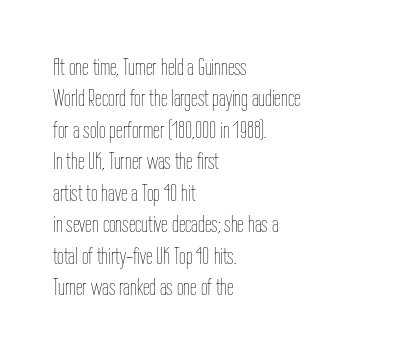
{"italic": "no", "bold": "no", "underline": "no", "align": "left", "line_spacing": "normal", "line_spacing_ratio": 1.31, "letter_spacing": "normal", "letter_spacing_em": 0.0, "glyph_px": 24}
